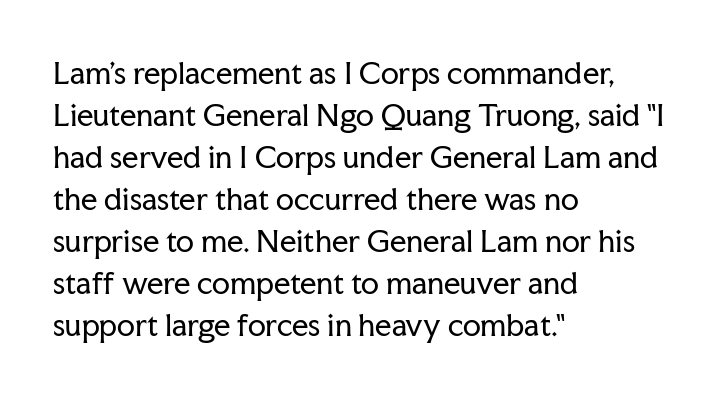
Teacher's note: observe the even left margin — that is flush-left alignment. These lines keep a tight, regular rhythm from letter to letter. Ordinary non-slanted type is in use. This sample has the flowing, uneven cadence of proportional lettering.
